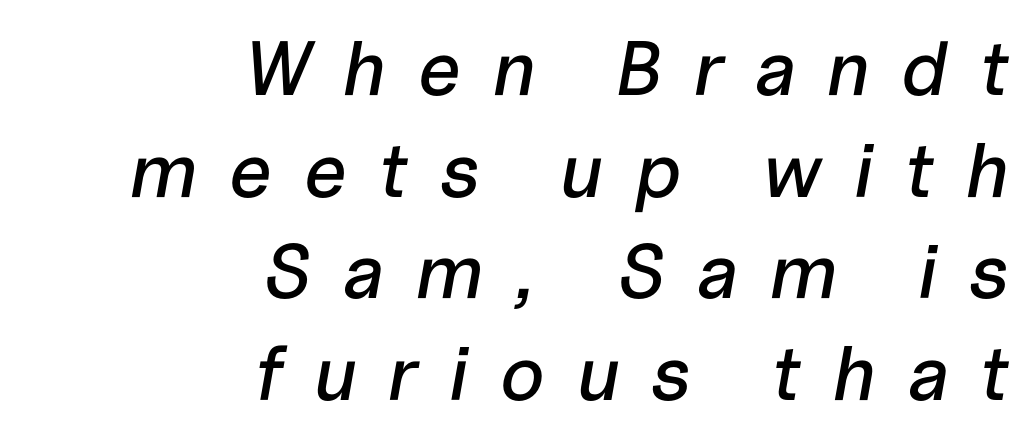
Short note: letters widely spaced. The words here are not underlined. Note the varied advance widths — an 'i' is clearly narrower than an 'm'. The block of text has a typical density, with ordinary space between rows. One-word summary of the alignment: right.
